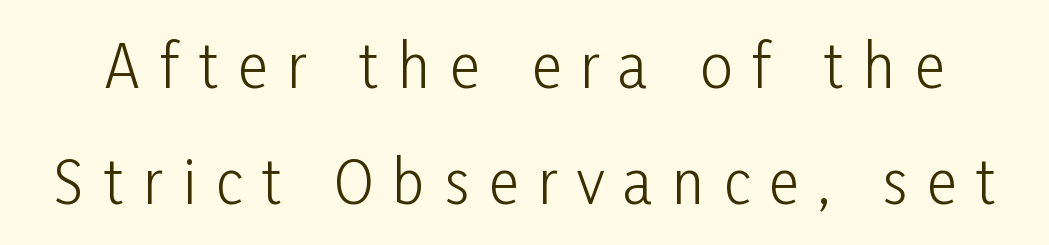
The rendering inserts visible extra space after every character. Compared with typical paragraphs, the rows here are farther apart. You can tell it's not italic because the verticals are truly vertical. The glyphs are unaccompanied by any horizontal stroke below them.
